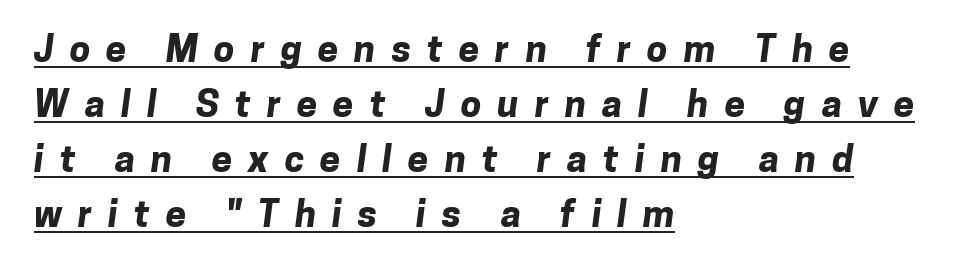
A typesetter would call this proportional, since set widths differ per character. The specimen includes a rule beneath the text block's lines. One glance says typical: line gaps are just what's usual. The rag falls on the right side of this text block. Bold? Absolutely — the strokes are thick and heavy. A typesetter would label this face a sans.
